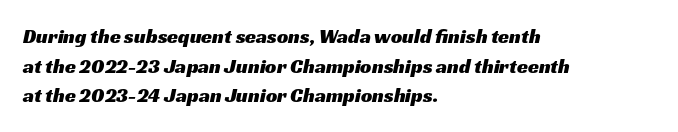
{"underline": "no", "align": "left", "line_spacing": "normal", "line_spacing_ratio": 1.48, "letter_spacing": "normal", "letter_spacing_em": 0.0, "glyph_px": 20}
